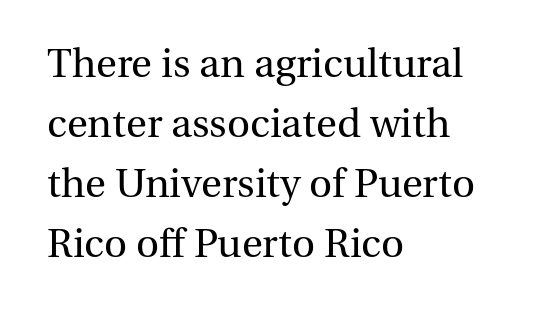
{"serif": "yes", "italic": "no", "bold": "no", "weight": "regular", "width": "normal", "stroke_contrast": "medium", "x_height": "medium", "monospaced": "no", "underline": "no", "align": "left", "line_spacing": "normal", "line_spacing_ratio": 1.5, "letter_spacing": "normal", "letter_spacing_em": 0.0, "glyph_px": 40}
